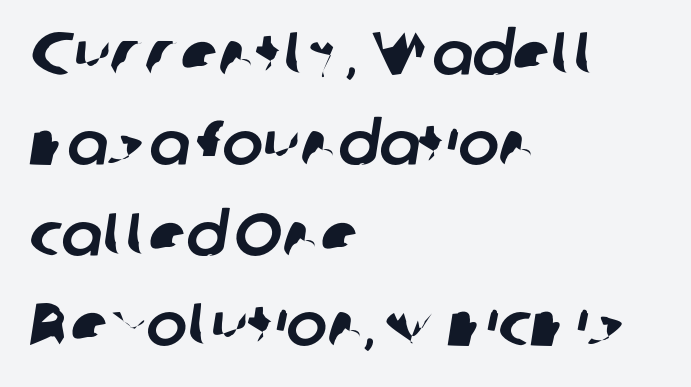
Is the letter spacing exaggerated? No — it looks like the ordinary default. Stroke terminals: plain, sans-serif. The ragged edge is on the right, which tells us the setting is flush left. The space beneath each line is pristine and unruled.
